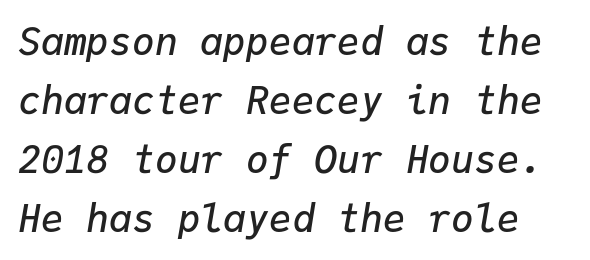
Horizontal bands of white between lines are of average thickness. The passage shown is typed in a monospace face where columns stay perfectly aligned. Rendered with sloped, italic letterforms. Notice the strokes are somewhat thickened but not fully heavy: this is a semibold. A typesetter would call this zero additional tracking.
